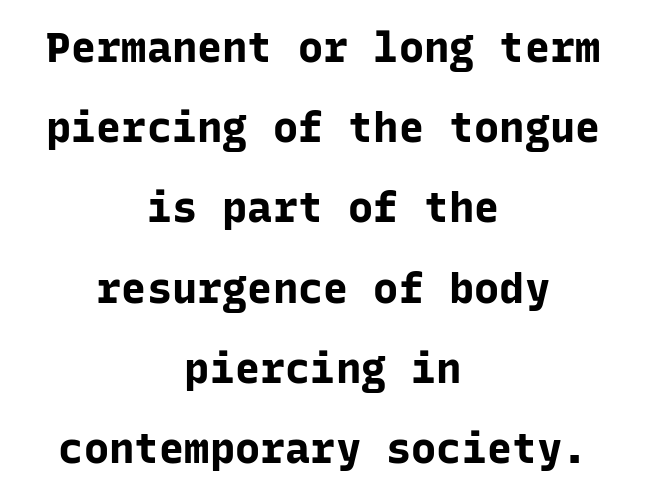
Descender tails drop into unmarked territory. To sum up the face: it is a sans, with no serifs. Every character here occupies the same horizontal width, giving the sample a typewriter-like rhythm. Compared with a flush-left layout, this one balances lines on the center instead.
